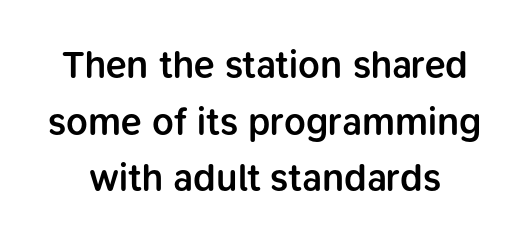
{"serif": "no", "italic": "no", "bold": "semi", "weight": "semibold", "width": "normal", "stroke_contrast": "low", "x_height": "medium", "monospaced": "no", "underline": "no", "line_spacing": "normal", "line_spacing_ratio": 1.49, "letter_spacing": "normal", "letter_spacing_em": 0.0, "glyph_px": 38}
